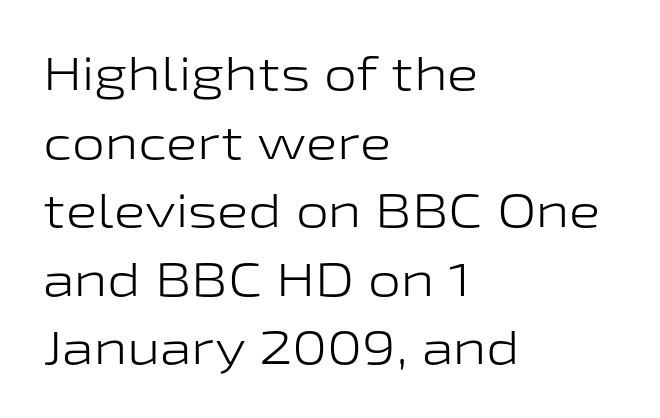
The image shows 47 px light, wide sans-serif type, upright; set left-aligned, normal line spacing (1.46x), normal letter spacing, not underlined; low stroke contrast and a medium x-height.
